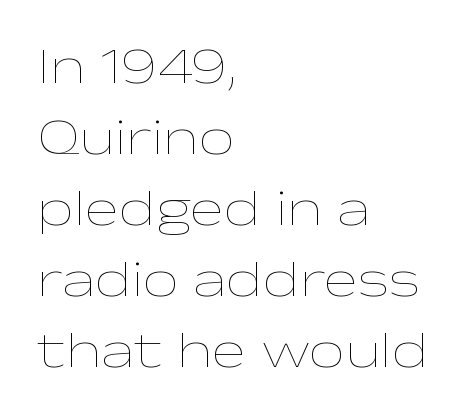
The image shows 51 px thin, wide type, upright; set left-aligned, normal line spacing (1.39x), normal letter spacing, not underlined; low stroke contrast and a medium x-height.
